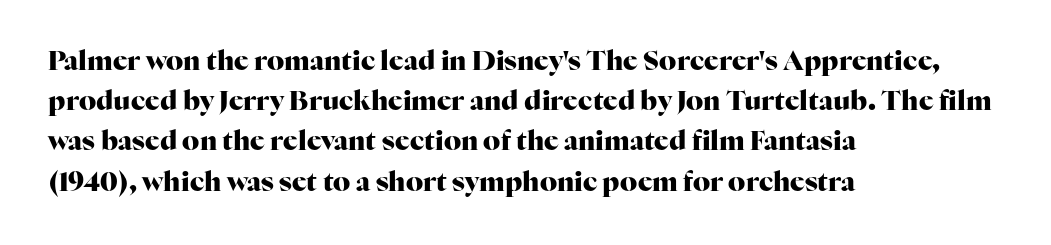
{"italic": "no", "bold": "yes", "underline": "no", "align": "left", "line_spacing": "normal", "line_spacing_ratio": 1.49, "letter_spacing": "normal", "letter_spacing_em": 0.0, "glyph_px": 27}
